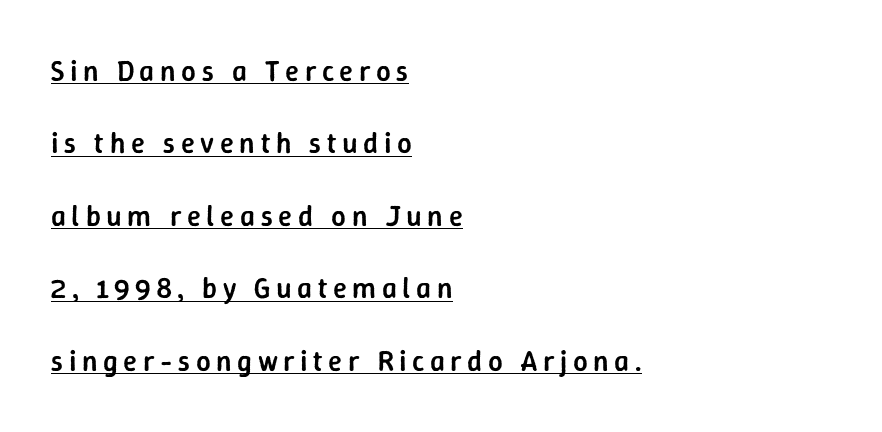
{"serif": "no", "italic": "no", "bold": "semi", "weight": "semibold", "width": "normal", "stroke_contrast": "low", "x_height": "medium", "monospaced": "no", "underline": "yes", "align": "left", "line_spacing": "loose", "line_spacing_ratio": 2.5, "glyph_px": 29}
